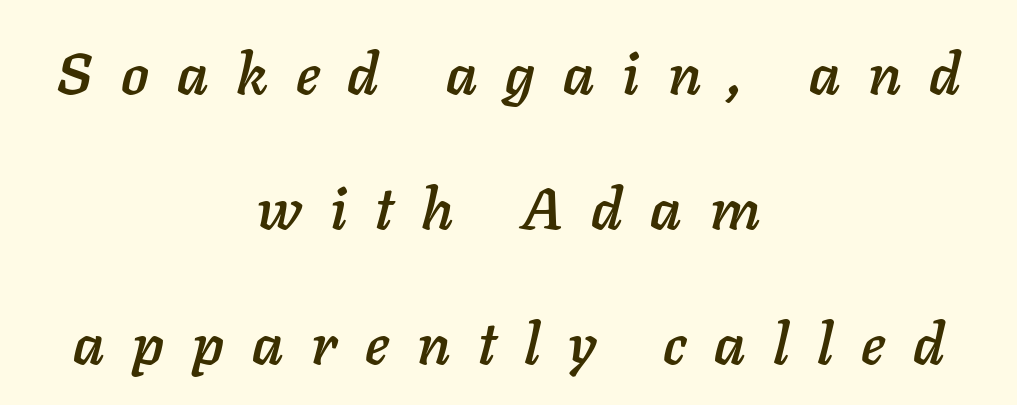
In terms of posture, this sample is oblique. These lines are rendered in a variable-pitch font. No word sits above an underline. Display-style spreading of the glyphs; the letterfit is very open. Horizontal bands of white between lines are thick stripes. Casual observation: everything's sitting right in the middle.
